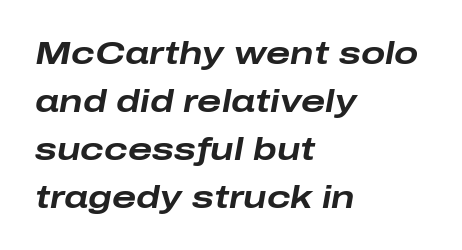
Q: Is the text bold? A: Yes.
Q: Is the text italic (slanted)? A: Yes, it leans right by about 10 degrees.
Q: Is the text underlined? A: No.
Q: How is the paragraph aligned? A: Left-aligned.
Q: Is the spacing between letters normal or unusually wide? A: Normal.
Q: Is the spacing between lines tight, normal or loose? A: Normal.
Q: Width (condensed, normal, or wide)? A: Wide.
Q: Stroke contrast? A: Low.
Q: x-height? A: Medium.
Q: Monospaced? A: No.
